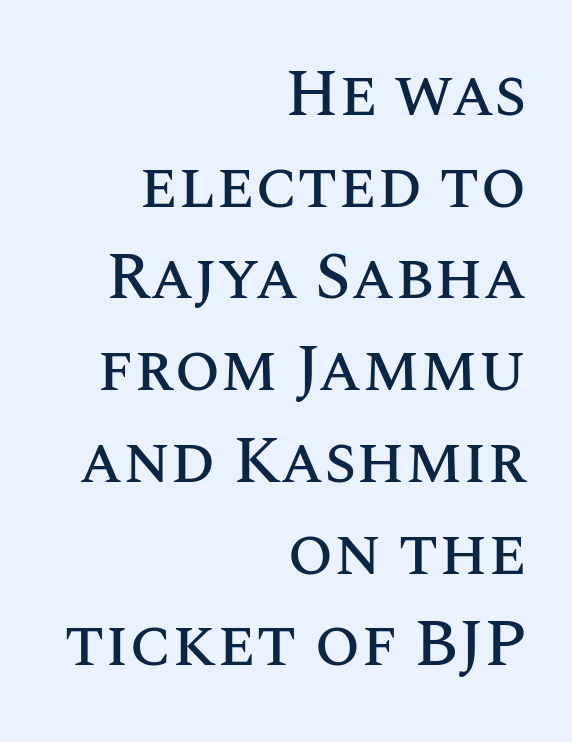
{"italic": "no", "width": "normal", "stroke_contrast": "medium", "x_height": "large", "monospaced": "no", "underline": "no", "align": "right", "line_spacing": "normal", "line_spacing_ratio": 1.39, "letter_spacing": "normal", "letter_spacing_em": 0.0, "glyph_px": 66}
